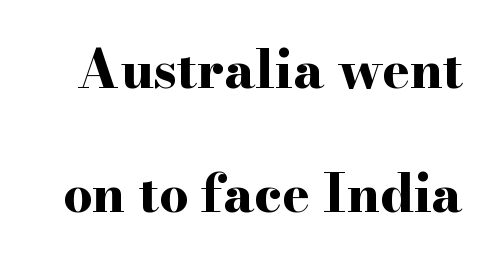
The words here are not underlined. Looks like regular typesetting: each glyph gets only the width it needs. The gaps between neighbouring characters are ordinary and unremarkable. Serif or sans? Serif — the stroke terminals have little feet.
